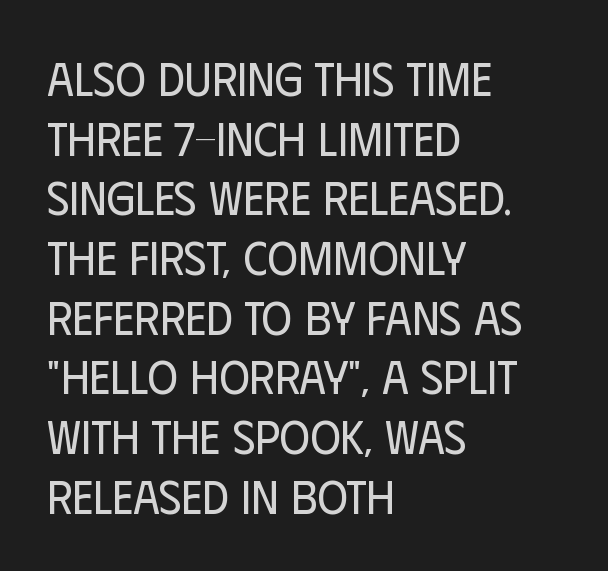
Q: Is the text bold? A: No.
Q: Is the text italic (slanted)? A: No, it is upright.
Q: Is the typeface a serif or a sans-serif typeface? A: Sans-serif.
Q: Is the text underlined? A: No.
Q: How is the paragraph aligned? A: Left-aligned.
Q: Is the spacing between letters normal or unusually wide? A: Normal.
Q: Is the spacing between lines tight, normal or loose? A: Normal.
Q: Width (condensed, normal, or wide)? A: Condensed.
Q: Stroke contrast? A: Low.
Q: x-height? A: Large.
Q: Monospaced? A: No.
